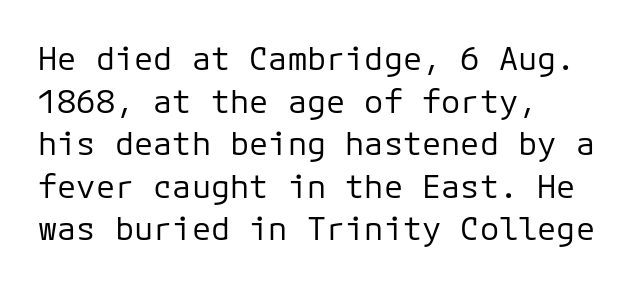
The image shows 32 px regular-weight sans-serif type, upright; set left-aligned, normal line spacing (1.33x), normal letter spacing, not underlined; low stroke contrast and a medium x-height.
